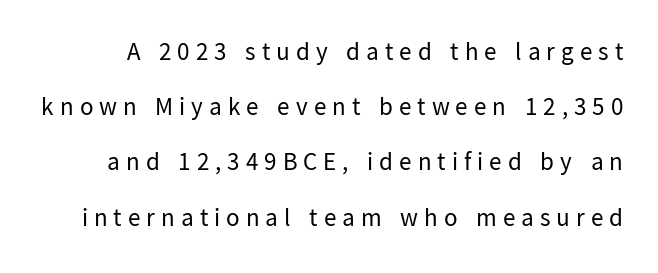
Q: Is the text bold? A: No.
Q: Is the text italic (slanted)? A: No, it is upright.
Q: Is the text underlined? A: No.
Q: Is the spacing between letters normal or unusually wide? A: Unusually wide.
Q: Is the spacing between lines tight, normal or loose? A: Loose.
